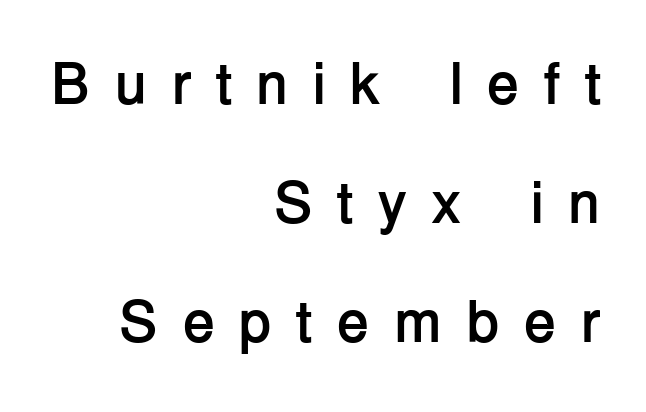
A dark, heavy texture on the line: the type is bold. Students, observe: this is what heavily led, spacious text looks like. Think of a printed novel: that variable character pitch is what you see here. The area under the type is left untouched.
